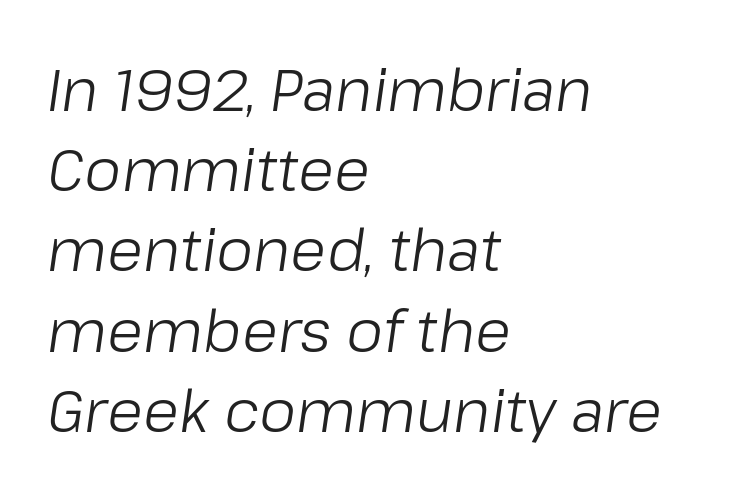
The paragraph has a hard left edge and a soft right edge. Is the stroke heavy? The answer is a plain regular-or-lighter. Tall strokes in this sample are angled rather than plumb. The specimen omits any rule beneath the text block's lines.
